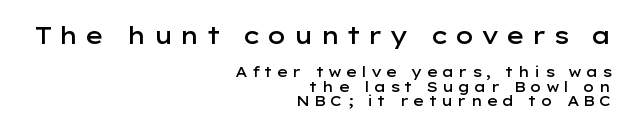
Q: Is the text bold? A: Semi-bold.
Q: Is the text italic (slanted)? A: No, it is upright.
Q: Is the text underlined? A: No.
Q: How is the paragraph aligned? A: Right-aligned.
Q: Is the spacing between letters normal or unusually wide? A: Unusually wide.
Q: Is the spacing between lines tight, normal or loose? A: Tight.
Q: Which block of text is set in a larger size, the first (top) or the second (bottom)? A: The first (top) one.
